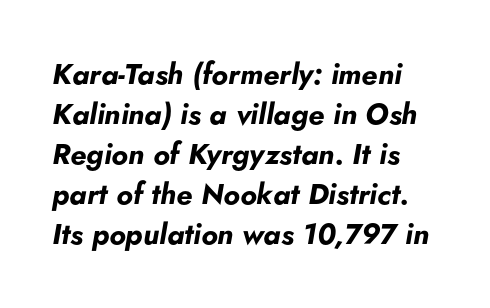
{"italic": "yes", "lean": "right", "slant_degrees": 5, "bold": "yes", "weight": "bold", "width": "normal", "stroke_contrast": "low", "x_height": "small", "monospaced": "no", "underline": "no", "line_spacing": "normal", "line_spacing_ratio": 1.38, "letter_spacing": "normal", "letter_spacing_em": 0.0, "glyph_px": 29}
